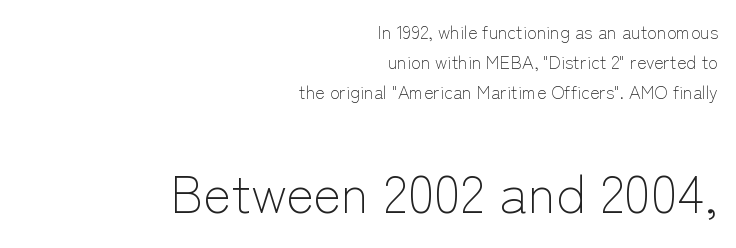
The image shows 53 px light sans-serif type, upright; set right-aligned, normal line spacing (1.68x), normal letter spacing, not underlined; the second (bottom) block is 2.94x larger; low stroke contrast and a medium x-height.
